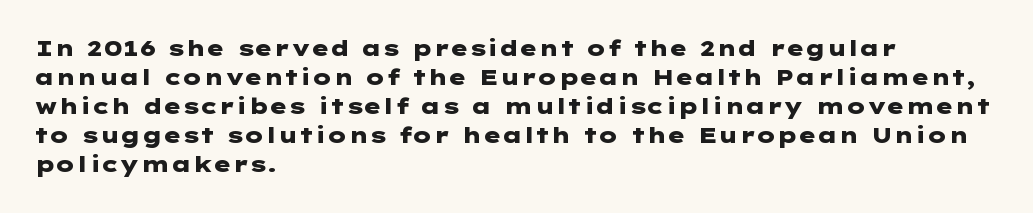
{"italic": "no", "bold": "yes", "underline": "no", "align": "left", "line_spacing": "normal", "line_spacing_ratio": 1.32, "letter_spacing": "normal", "letter_spacing_em": 0.0, "glyph_px": 22}
